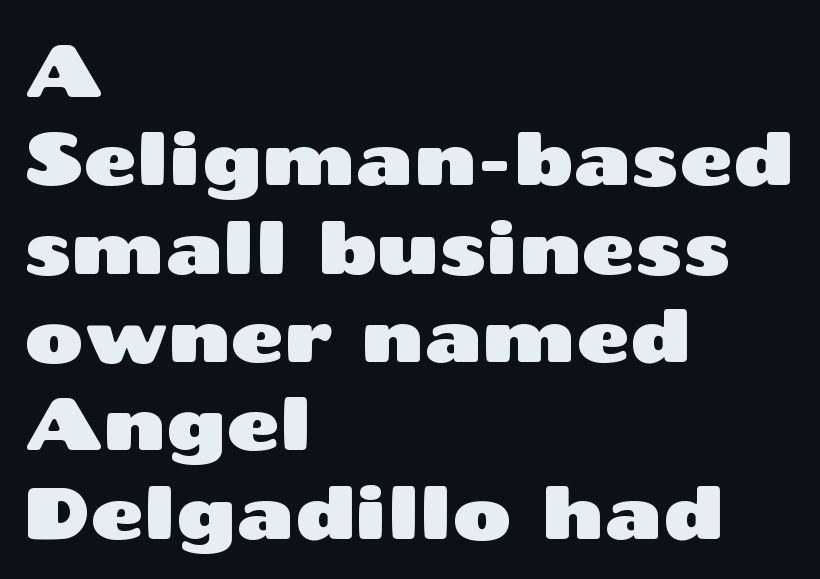
Q: Is the text italic (slanted)? A: No, it is upright.
Q: Is the typeface a serif or a sans-serif typeface? A: Sans-serif.
Q: Is the text underlined? A: No.
Q: How is the paragraph aligned? A: Left-aligned.
Q: Is the spacing between letters normal or unusually wide? A: Normal.
Q: Width (condensed, normal, or wide)? A: Wide.
Q: Stroke contrast? A: Medium.
Q: x-height? A: Medium.
Q: Monospaced? A: No.
